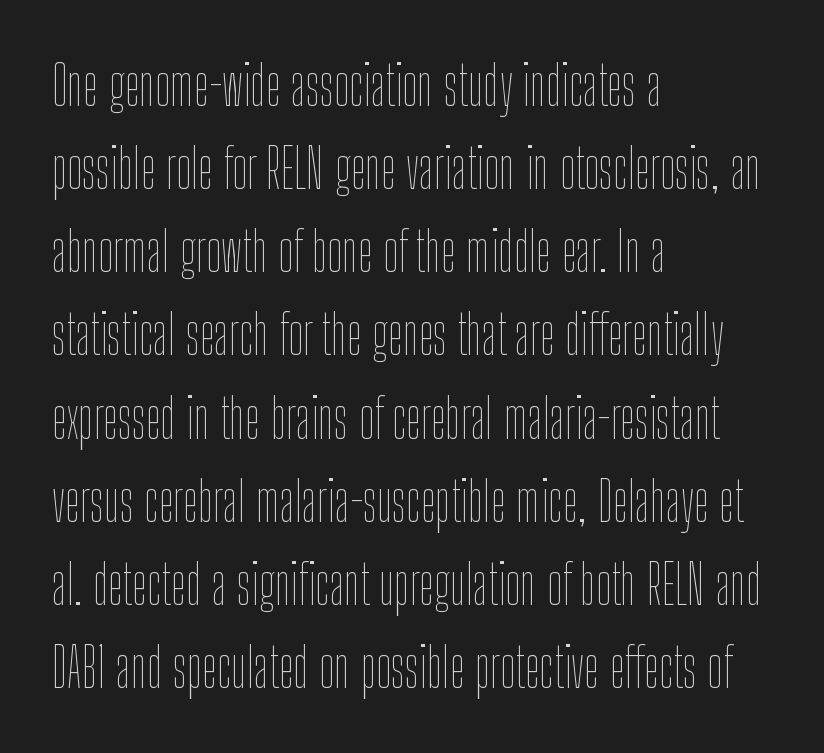
{"italic": "no", "bold": "no", "weight": "thin", "width": "condensed", "stroke_contrast": "low", "x_height": "medium", "monospaced": "no", "underline": "no", "align": "left", "line_spacing": "normal", "line_spacing_ratio": 1.54, "letter_spacing": "normal", "letter_spacing_em": 0.0, "glyph_px": 54}
